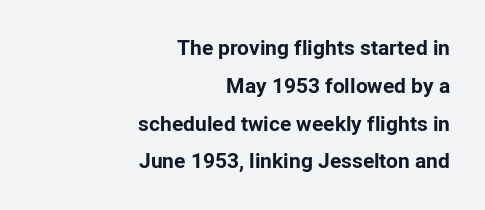
{"italic": "no", "bold": "yes", "underline": "no", "align": "right", "line_spacing_ratio": 1.8, "letter_spacing": "normal", "letter_spacing_em": 0.0, "glyph_px": 21}
